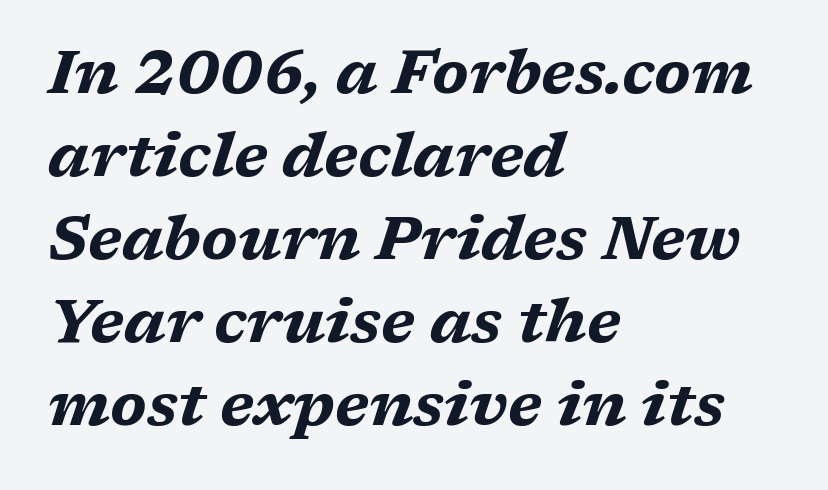
The image shows 61 px bold, wide type, italic (leaning right); set left-aligned, normal line spacing (1.36x), normal letter spacing, not underlined; medium stroke contrast and a medium x-height.
